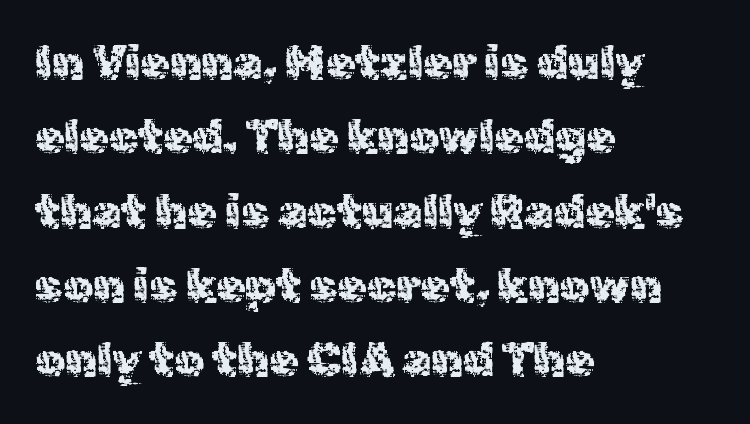
Q: Is the text bold? A: No.
Q: Is the text italic (slanted)? A: No, it is upright.
Q: Is the typeface a serif or a sans-serif typeface? A: Sans-serif.
Q: Is the text underlined? A: No.
Q: How is the paragraph aligned? A: Left-aligned.
Q: Is the spacing between letters normal or unusually wide? A: Normal.
Q: Is the spacing between lines tight, normal or loose? A: Normal.
Q: Width (condensed, normal, or wide)? A: Normal.
Q: x-height? A: Medium.
Q: Monospaced? A: No.
